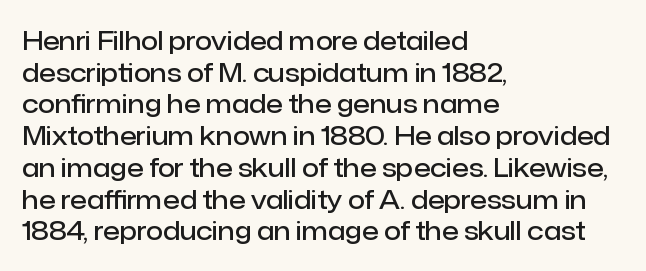
Q: Is the text bold? A: Semi-bold.
Q: Is the text italic (slanted)? A: No, it is upright.
Q: Is the text underlined? A: No.
Q: How is the paragraph aligned? A: Left-aligned.
Q: Is the spacing between letters normal or unusually wide? A: Normal.
Q: Is the spacing between lines tight, normal or loose? A: Normal.
